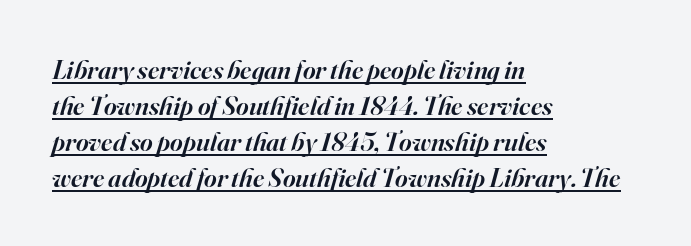
Q: Is the text bold? A: Semi-bold.
Q: Is the text italic (slanted)? A: Yes, it leans right by about 16 degrees.
Q: Is the text underlined? A: Yes.
Q: How is the paragraph aligned? A: Left-aligned.
Q: Is the spacing between letters normal or unusually wide? A: Normal.
Q: Is the spacing between lines tight, normal or loose? A: Normal.
